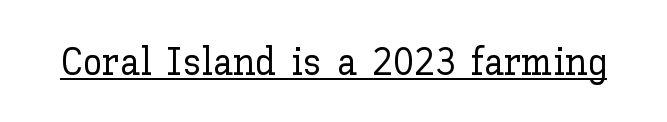
{"italic": "no", "width": "normal", "stroke_contrast": "low", "x_height": "medium", "monospaced": "no", "underline": "yes", "letter_spacing": "normal", "letter_spacing_em": 0.0, "glyph_px": 39}
